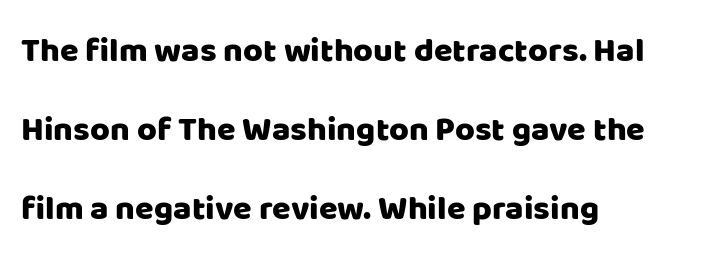
Q: Is the text italic (slanted)? A: No, it is upright.
Q: Is the typeface a serif or a sans-serif typeface? A: Sans-serif.
Q: Is the text underlined? A: No.
Q: How is the paragraph aligned? A: Left-aligned.
Q: Is the spacing between letters normal or unusually wide? A: Normal.
Q: Is the spacing between lines tight, normal or loose? A: Loose.
Q: Width (condensed, normal, or wide)? A: Normal.
Q: Stroke contrast? A: Low.
Q: x-height? A: Large.
Q: Monospaced? A: No.
